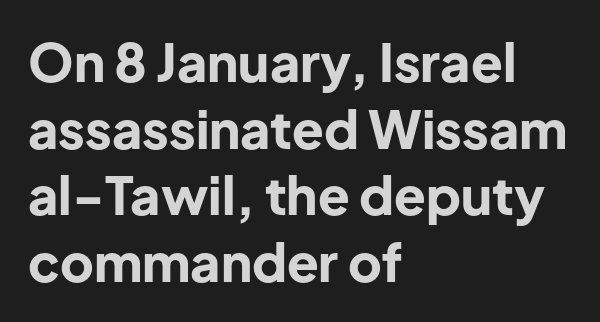
The tracking reads as untouched default to a designer's eye. Students, observe: this is what conventionally led text looks like. Any mark beneath the type? The region is blank. Look at the stroke-to-counter ratio: heavy, a bold. When letters stand straight like this, we call the style roman or upright.
